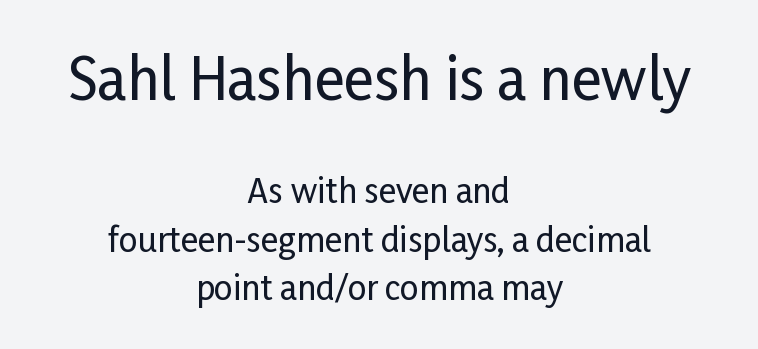
The rendering uses natural spacing where letterforms have individual widths. The typeface chosen for these lines omits serifs. The earlier block is typeset at a bigger size than the later block. Default kerning and tracking; the words read as compact shapes. One glance says typical: line gaps are just what's usual.
